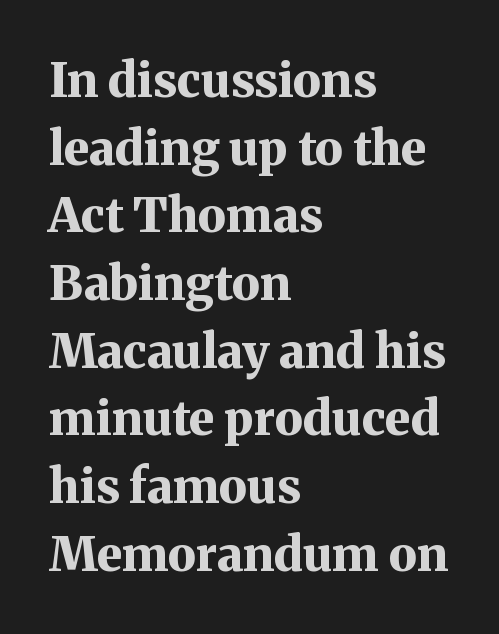
The image shows 48 px bold serif type, upright; set left-aligned, normal line spacing (1.41x), normal letter spacing, not underlined; medium stroke contrast and a medium x-height.
